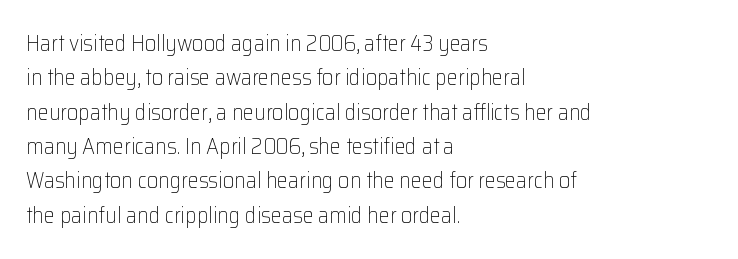
{"italic": "no", "bold": "no", "underline": "no", "align": "left", "line_spacing": "normal", "line_spacing_ratio": 1.56, "letter_spacing": "normal", "letter_spacing_em": 0.0, "glyph_px": 22}
